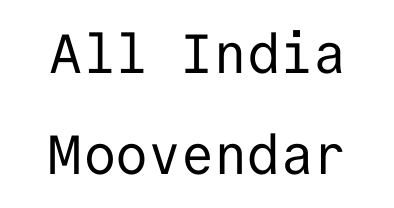
The image shows 55 px regular-weight sans-serif type, upright, monospaced; set line spacing 1.83x, normal letter spacing, not underlined; low stroke contrast and a medium x-height.
